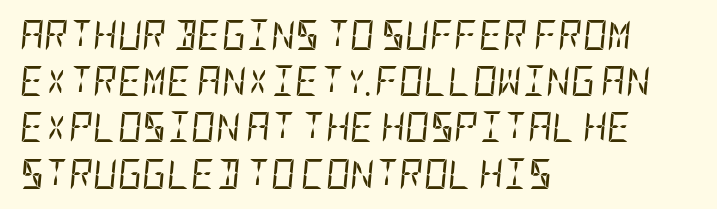
{"italic": "yes", "lean": "right", "slant_degrees": 5, "bold": "no", "weight": "regular", "width": "condensed", "stroke_contrast": "low", "x_height": "large", "underline": "no", "align": "left", "line_spacing": "normal", "line_spacing_ratio": 1.54, "letter_spacing": "normal", "letter_spacing_em": 0.0, "glyph_px": 30}
